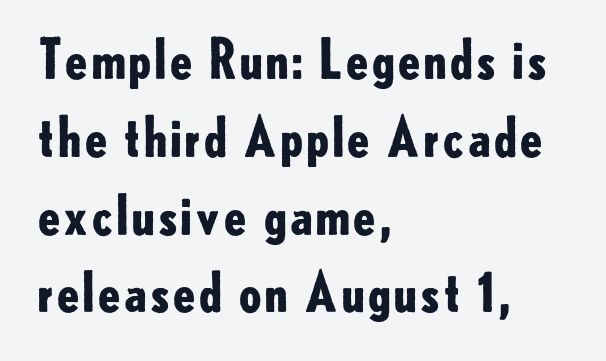
{"serif": "no", "italic": "no", "bold": "yes", "weight": "bold", "width": "normal", "stroke_contrast": "low", "x_height": "small", "monospaced": "no", "underline": "no", "align": "left", "line_spacing": "normal", "line_spacing_ratio": 1.44, "letter_spacing": "normal", "letter_spacing_em": 0.0, "glyph_px": 54}
